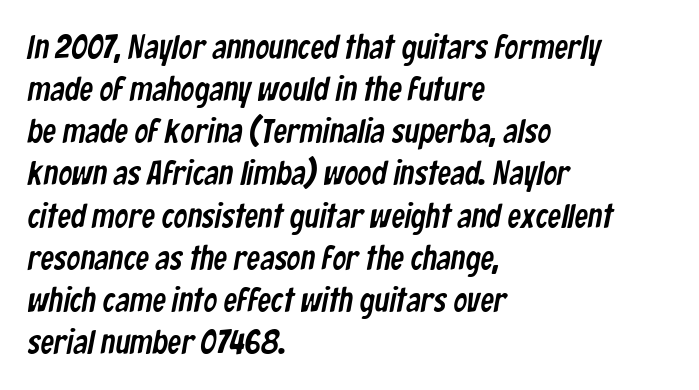
Spacing verdict: proportional, widths tailored to each character. Compared with typical body copy, the letter spacing here is the same. These lines stack with their left ends in a neat column. Serif or sans? Sans — the stroke terminals are bare. This rendering features lettering with no underline.
